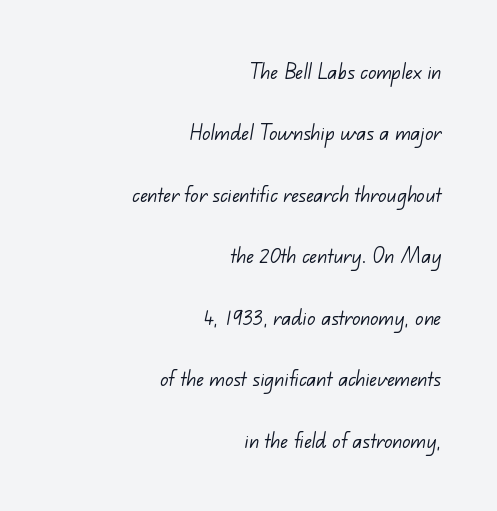
The typesetter chose a ragged-left arrangement here. Letter spacing: default. Airy leading. The words here are not underlined. Heft: none added — not bold.
